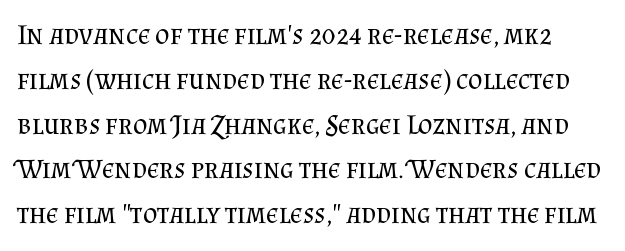
{"serif": "yes", "italic": "no", "bold": "no", "weight": "regular", "width": "normal", "stroke_contrast": "medium", "x_height": "small", "monospaced": "no", "underline": "no", "line_spacing": "normal", "line_spacing_ratio": 1.6, "letter_spacing": "normal", "letter_spacing_em": 0.0, "glyph_px": 28}
